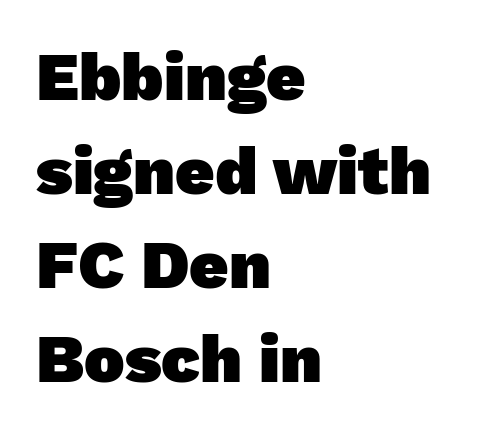
Q: Is the text bold? A: Yes.
Q: Is the typeface a serif or a sans-serif typeface? A: Sans-serif.
Q: Is the text underlined? A: No.
Q: How is the paragraph aligned? A: Left-aligned.
Q: Is the spacing between letters normal or unusually wide? A: Normal.
Q: Is the spacing between lines tight, normal or loose? A: Normal.
Q: Width (condensed, normal, or wide)? A: Normal.
Q: Stroke contrast? A: Low.
Q: x-height? A: Medium.
Q: Monospaced? A: No.
